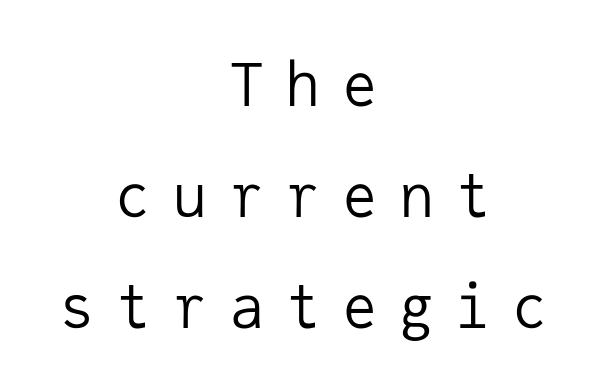
Q: Is the text bold? A: No.
Q: Is the text italic (slanted)? A: No, it is upright.
Q: Is the typeface a serif or a sans-serif typeface? A: Sans-serif.
Q: Is the text underlined? A: No.
Q: How is the paragraph aligned? A: Centered.
Q: Is the spacing between letters normal or unusually wide? A: Unusually wide.
Q: Width (condensed, normal, or wide)? A: Normal.
Q: Stroke contrast? A: Low.
Q: x-height? A: Medium.
Q: Monospaced? A: Yes.
